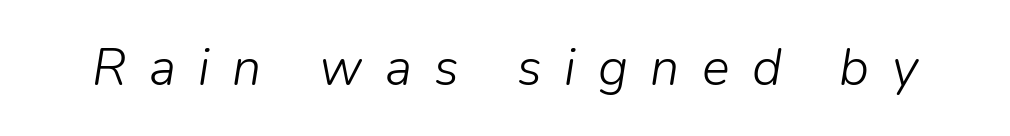
Q: Is the text bold? A: No.
Q: Is the text italic (slanted)? A: Yes, it leans right by about 9 degrees.
Q: Is the text underlined? A: No.
Q: Is the spacing between letters normal or unusually wide? A: Unusually wide.
Q: Width (condensed, normal, or wide)? A: Normal.
Q: Stroke contrast? A: Low.
Q: x-height? A: Medium.
Q: Monospaced? A: No.
